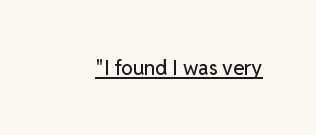
Q: Is the text italic (slanted)? A: No, it is upright.
Q: Is the text underlined? A: Yes.
Q: Is the spacing between letters normal or unusually wide? A: Normal.
